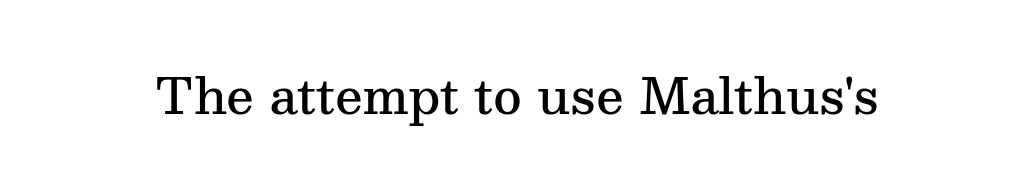
The image shows 49 px semibold serif type, upright; set normal letter spacing, not underlined; medium stroke contrast and a medium x-height.
